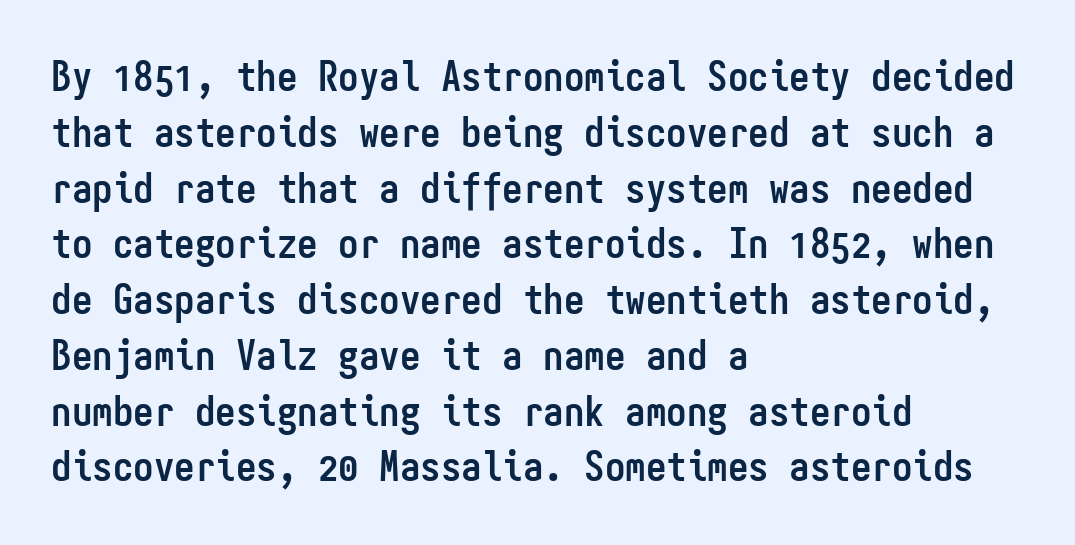
The image shows 41 px semibold, condensed sans-serif type, upright, monospaced; set left-aligned, normal line spacing (1.36x), normal letter spacing, not underlined; low stroke contrast and a medium x-height.
